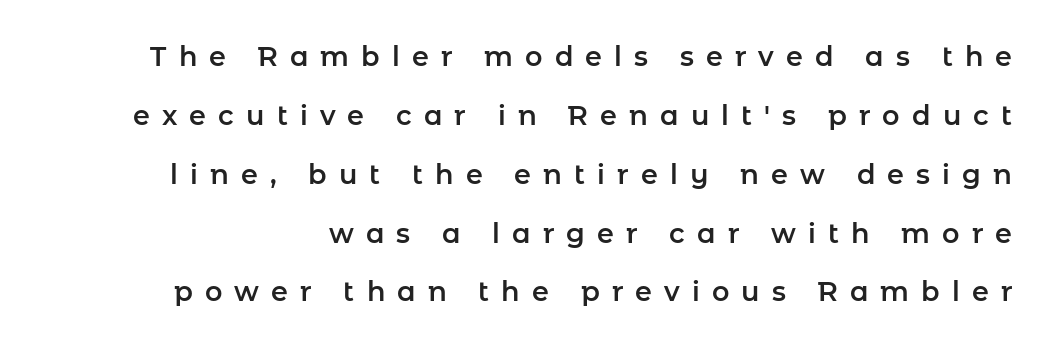
{"italic": "no", "underline": "no", "line_spacing": "loose", "line_spacing_ratio": 2.18, "letter_spacing": "wide", "letter_spacing_em": 0.45, "glyph_px": 27}
